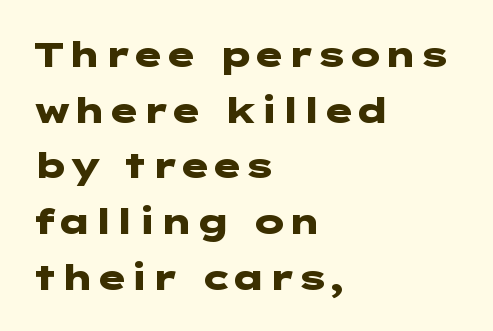
The image shows 35 px heavy, wide sans-serif type, upright; set left-aligned, normal line spacing (1.59x), normal letter spacing, not underlined; low stroke contrast and a medium x-height.
